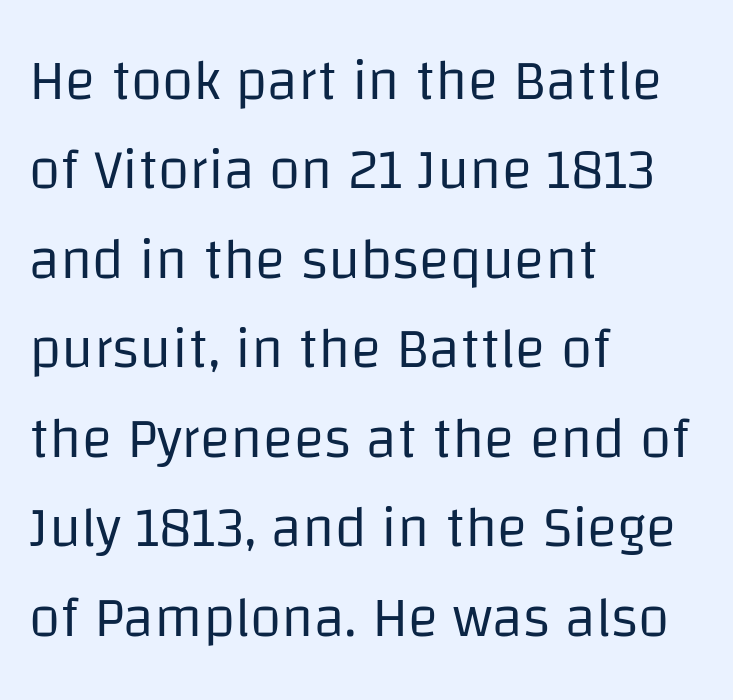
Q: Is the text bold? A: No.
Q: Is the text italic (slanted)? A: No, it is upright.
Q: Is the typeface a serif or a sans-serif typeface? A: Sans-serif.
Q: Is the text underlined? A: No.
Q: How is the paragraph aligned? A: Left-aligned.
Q: Is the spacing between letters normal or unusually wide? A: Normal.
Q: Is the spacing between lines tight, normal or loose? A: Normal.
Q: Width (condensed, normal, or wide)? A: Normal.
Q: Stroke contrast? A: Low.
Q: x-height? A: Large.
Q: Monospaced? A: No.
